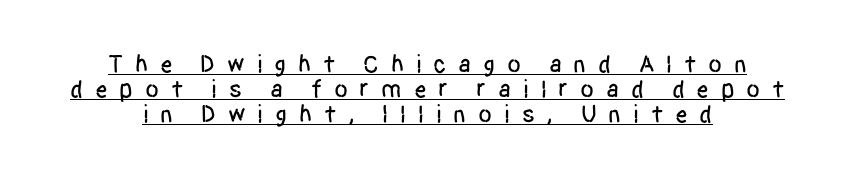
Q: Is the text italic (slanted)? A: No, it is upright.
Q: Is the text underlined? A: Yes.
Q: Is the spacing between letters normal or unusually wide? A: Unusually wide.
Q: Is the spacing between lines tight, normal or loose? A: Tight.
